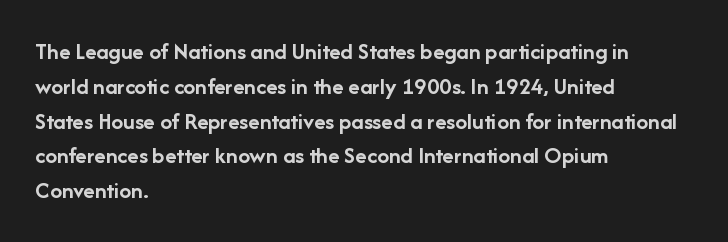
Nope, not italic — everything's standing straight. The passage shown has conventional tracking throughout. Bold? Absolutely — the strokes are thick and heavy. If you drew a ruler down the left edge, every line would touch it. The gap between lines stays unmarked. Horizontal bands of white between lines are of average thickness.
